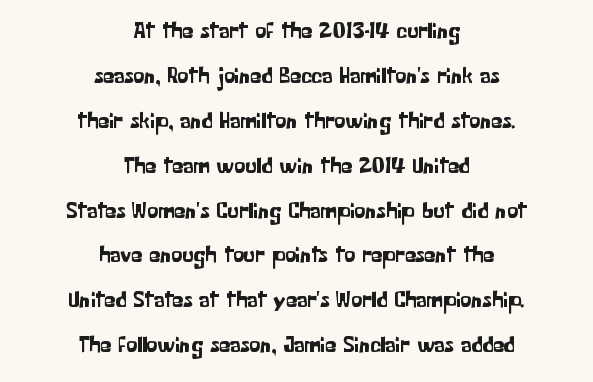
The image shows 22 px text type, upright; set centered, loose line spacing (2.04x), normal letter spacing, not underlined.
